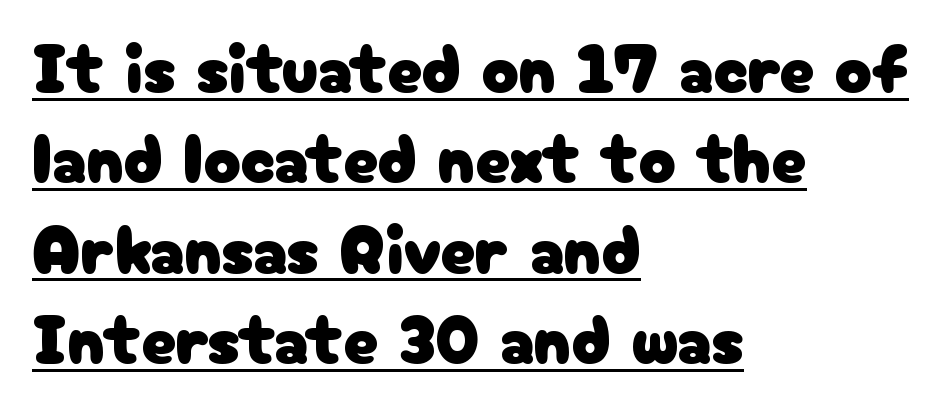
Q: Is the text italic (slanted)? A: No, it is upright.
Q: Is the typeface a serif or a sans-serif typeface? A: Sans-serif.
Q: Is the text underlined? A: Yes.
Q: How is the paragraph aligned? A: Left-aligned.
Q: Is the spacing between letters normal or unusually wide? A: Normal.
Q: Is the spacing between lines tight, normal or loose? A: Normal.
Q: Width (condensed, normal, or wide)? A: Normal.
Q: Stroke contrast? A: Low.
Q: x-height? A: Medium.
Q: Monospaced? A: No.
